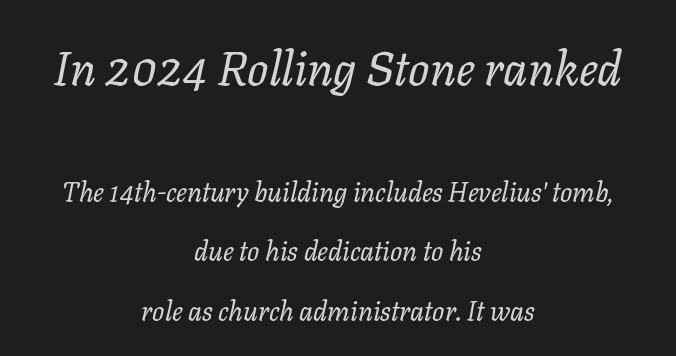
The space between consecutive lines is lavish. A quiet, ordinary-to-light weight characterises the typeface. This rendering features lettering with no underline. The emphasis by scale lands on block number one, above. Inter-character spacing is left at the font's built-in metrics.
